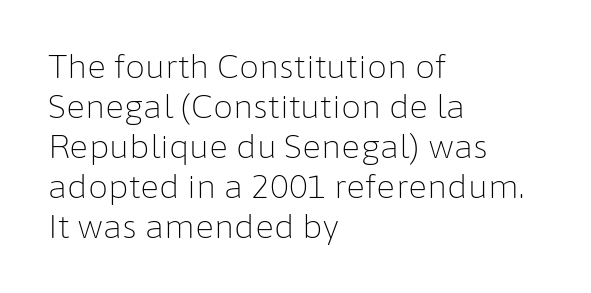
{"serif": "no", "italic": "no", "bold": "no", "weight": "light", "width": "normal", "stroke_contrast": "low", "x_height": "medium", "monospaced": "no", "underline": "no", "align": "left", "line_spacing": "normal", "line_spacing_ratio": 1.25, "letter_spacing": "normal", "letter_spacing_em": 0.0, "glyph_px": 32}
